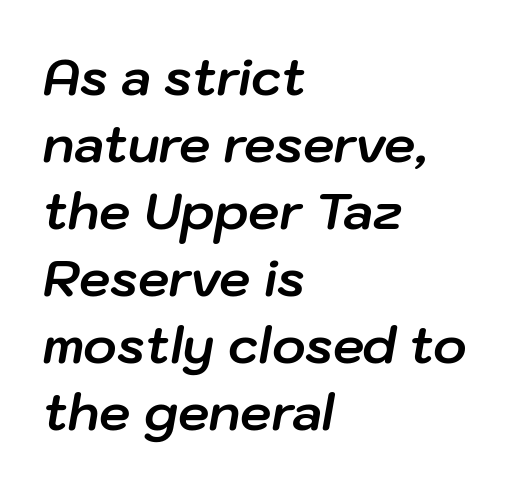
Q: Is the text bold? A: Yes.
Q: Is the text italic (slanted)? A: Yes, it leans right by about 10 degrees.
Q: Is the text underlined? A: No.
Q: How is the paragraph aligned? A: Left-aligned.
Q: Is the spacing between letters normal or unusually wide? A: Normal.
Q: Is the spacing between lines tight, normal or loose? A: Normal.
Q: Width (condensed, normal, or wide)? A: Normal.
Q: Stroke contrast? A: Low.
Q: x-height? A: Medium.
Q: Monospaced? A: No.
